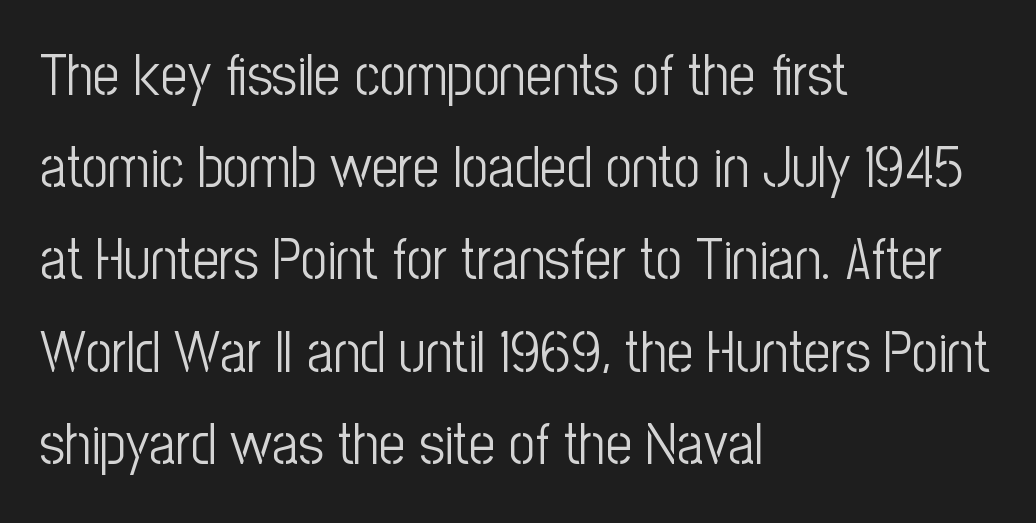
{"serif": "no", "italic": "no", "bold": "no", "weight": "light", "width": "condensed", "stroke_contrast": "low", "x_height": "medium", "monospaced": "no", "underline": "no", "align": "left", "line_spacing": "normal", "line_spacing_ratio": 1.59, "letter_spacing": "normal", "letter_spacing_em": 0.0, "glyph_px": 58}
